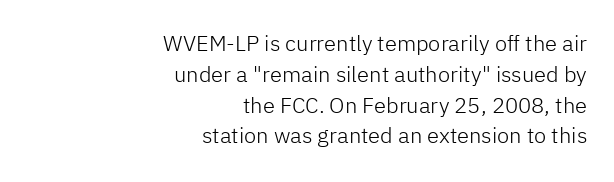
These glyphs show unthickened strokes, regular width or finer. Nothing unusual about the tracking: characters are spaced as the font intends. The foot of each line stays bare and open. Notice how the stems are strictly vertical — no italics here. Vertical spacing — default.
